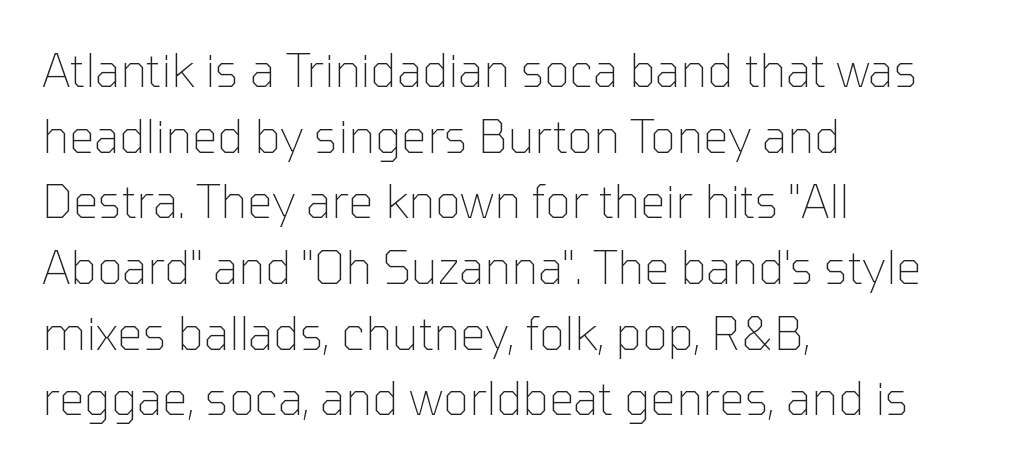
Honestly, there is no underline to notice here at all. Italic: no, the glyphs are upright roman. This reads as an unemphasized weight, regular at the heaviest. The letters advance in unequal steps, a hallmark of proportional type.
